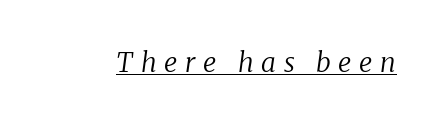
The image shows 27 px text type, italic (leaning right); set unusually wide letter spacing (+0.29 em), underlined.
